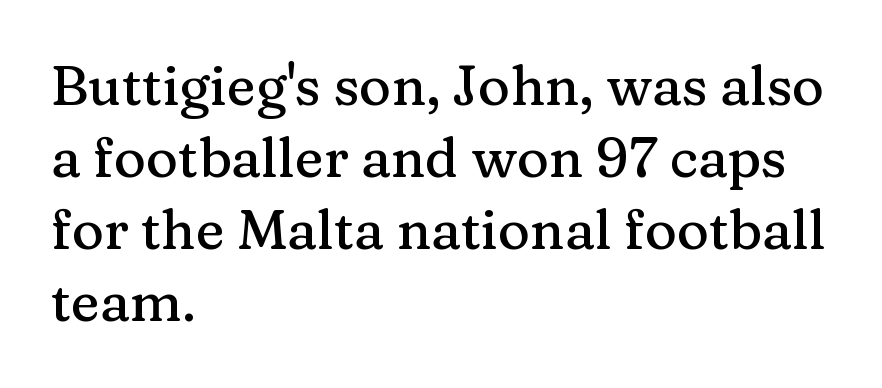
The image shows 55 px serif type, upright; set left-aligned, normal line spacing (1.31x), normal letter spacing, not underlined; medium stroke contrast and a medium x-height.
